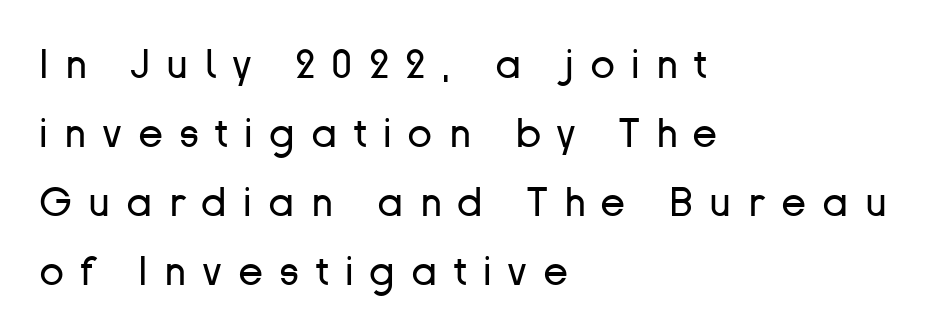
The image shows 41 px regular-weight sans-serif type, upright; set left-aligned, normal line spacing (1.68x), unusually wide letter spacing (+0.39 em), not underlined; low stroke contrast and a medium x-height.
